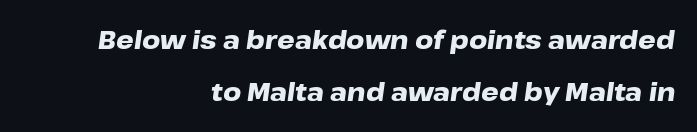
The image shows 25 px bold type, italic (leaning right); set right-aligned, loose line spacing (2.1x), normal letter spacing, not underlined.
